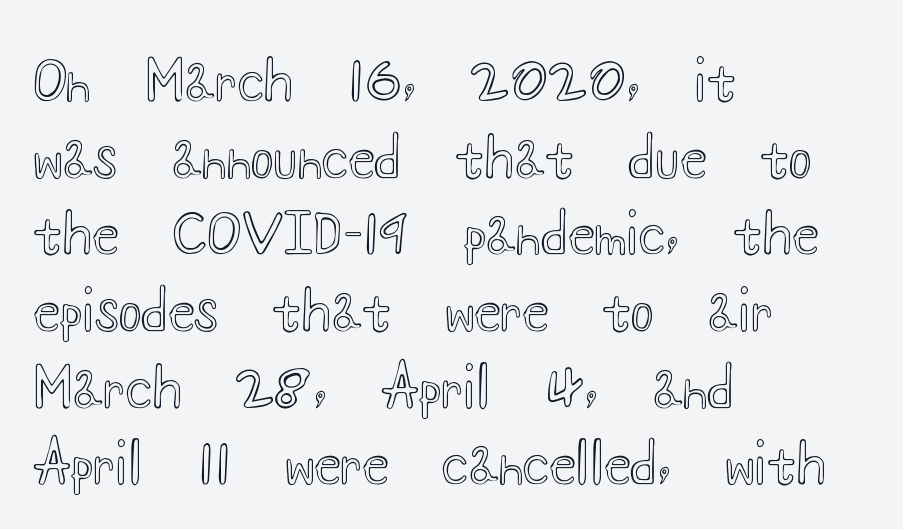
Default kerning and tracking; the words read as compact shapes. Is this a fixed-width face? No — the glyphs have proportional, varying widths. The lines in this sample share a left origin and differ only in where they stop. The passage shown stacks its lines at a standard gap.
